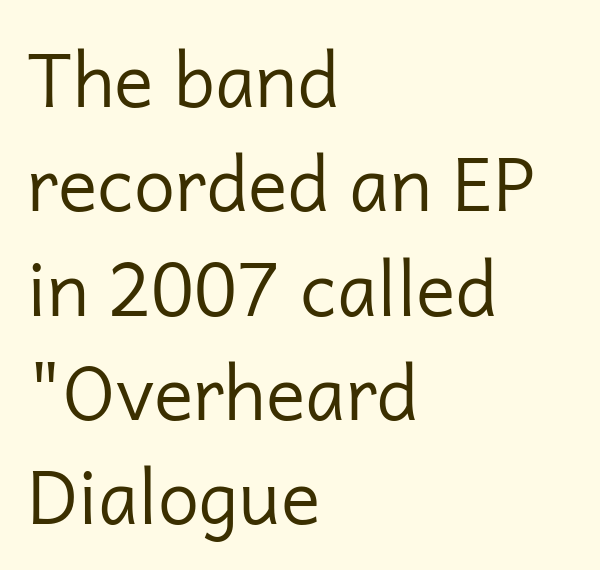
{"serif": "no", "italic": "no", "bold": "no", "weight": "regular", "width": "normal", "stroke_contrast": "low", "x_height": "medium", "monospaced": "no", "underline": "no", "align": "left", "line_spacing": "normal", "line_spacing_ratio": 1.41, "letter_spacing": "normal", "letter_spacing_em": 0.0, "glyph_px": 74}
